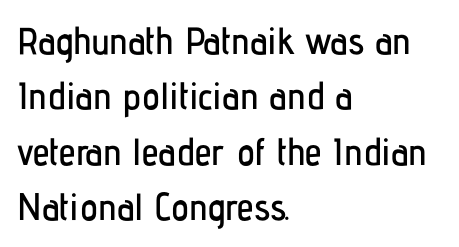
{"serif": "no", "italic": "no", "width": "condensed", "stroke_contrast": "low", "x_height": "medium", "monospaced": "no", "underline": "no", "align": "left", "line_spacing": "normal", "line_spacing_ratio": 1.46, "letter_spacing": "normal", "letter_spacing_em": 0.0, "glyph_px": 38}
